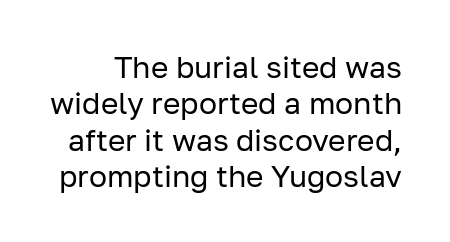
The image shows 30 px regular-weight sans-serif type, upright; set line spacing 1.21x, normal letter spacing, not underlined; low stroke contrast and a medium x-height.
